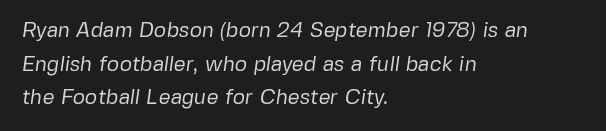
The image shows 21 px text type; set left-aligned, normal line spacing (1.6x), normal letter spacing, not underlined.
